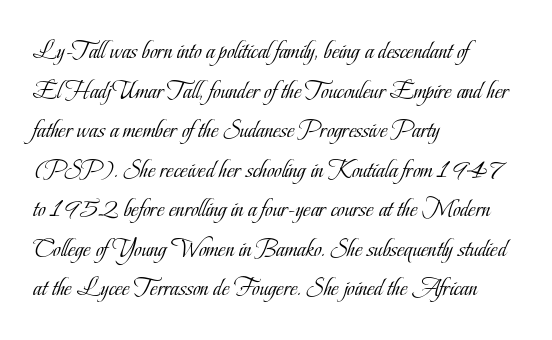
Q: Is the text bold? A: No.
Q: Is the text italic (slanted)? A: Yes.
Q: Is the text underlined? A: No.
Q: How is the paragraph aligned? A: Left-aligned.
Q: Is the spacing between letters normal or unusually wide? A: Normal.
Q: Is the spacing between lines tight, normal or loose? A: Normal.
